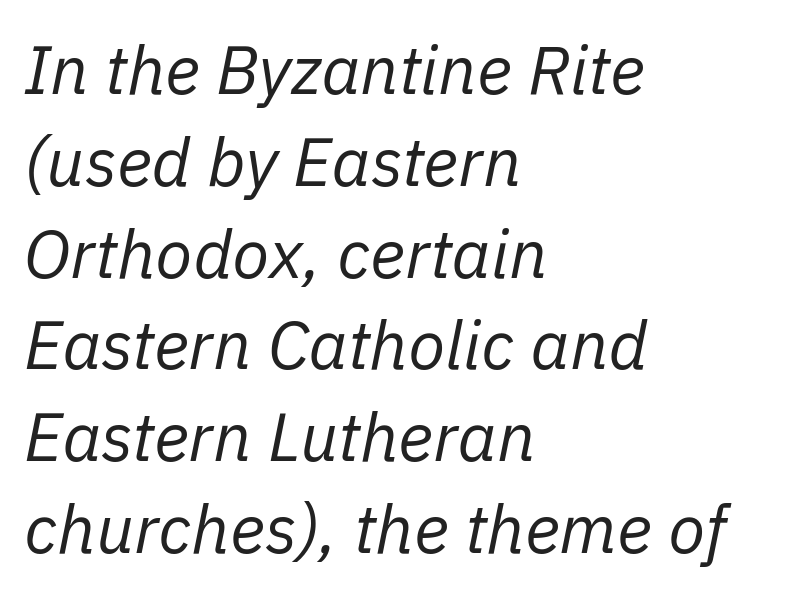
The image shows 68 px regular-weight type, italic (leaning right); set left-aligned, normal line spacing (1.35x), normal letter spacing, not underlined; low stroke contrast and a medium x-height.
